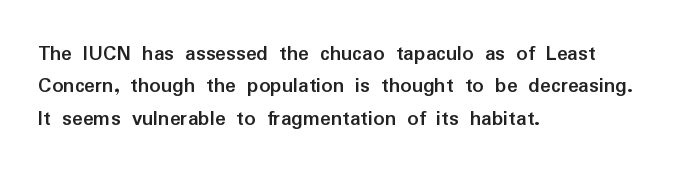
Q: Is the text bold? A: Yes.
Q: Is the text italic (slanted)? A: No, it is upright.
Q: Is the text underlined? A: No.
Q: How is the paragraph aligned? A: Left-aligned.
Q: Is the spacing between letters normal or unusually wide? A: Normal.
Q: Is the spacing between lines tight, normal or loose? A: Normal.
